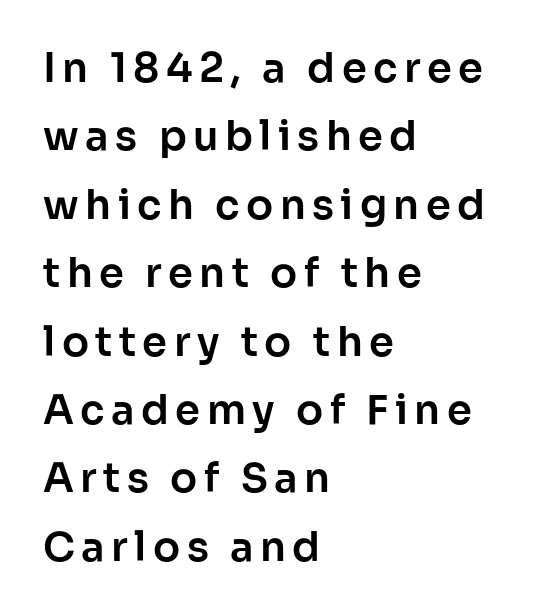
Looks like regular typesetting: each glyph gets only the width it needs. The lettering stays uniformly vertical, giving the passage a roman look. Descenders are the only things crossing below the line. These lines are composed in type without serifs. Notice how the passage keeps a crisp vertical edge on the left only.
